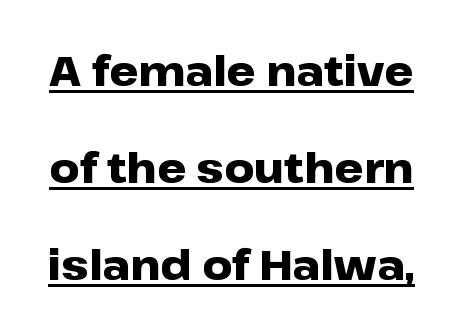
Set as a true bold cut, around the 700 mark. Ordinary non-slanted type is in use. What's the leading like? Stretched, with rows far apart. Serif or sans? Sans — the stroke terminals are bare. Spacing verdict: proportional, widths tailored to each character. The lettering is marked with a stroke running underneath it.
